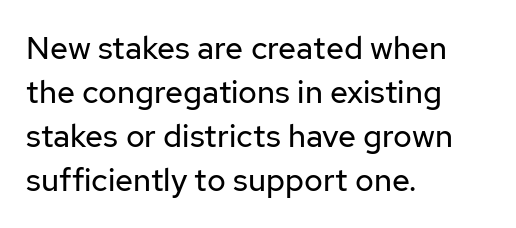
The image shows 32 px regular-weight sans-serif type, upright; set left-aligned, normal line spacing (1.38x), normal letter spacing, not underlined; low stroke contrast and a medium x-height.
